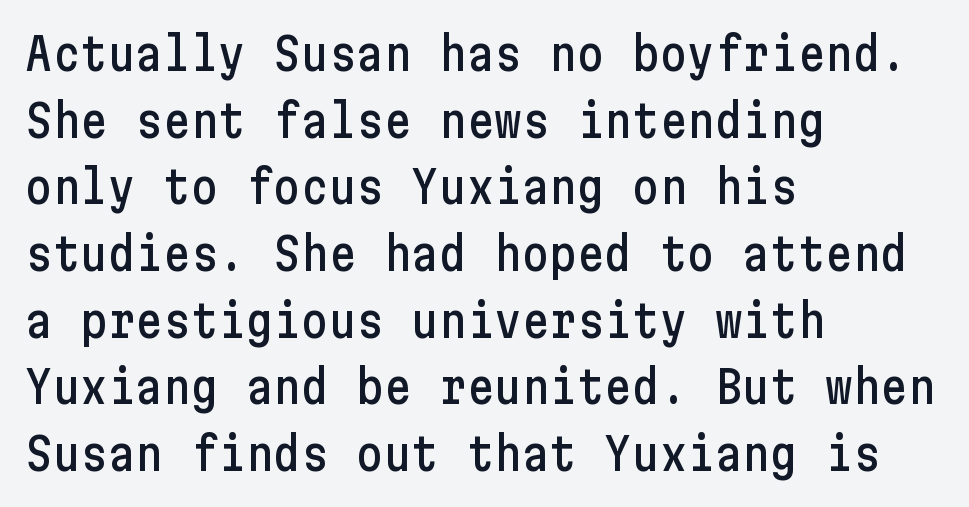
{"serif": "no", "italic": "no", "width": "condensed", "stroke_contrast": "low", "x_height": "medium", "underline": "no", "align": "left", "line_spacing": "normal", "line_spacing_ratio": 1.45, "letter_spacing": "normal", "letter_spacing_em": 0.0, "glyph_px": 46}
